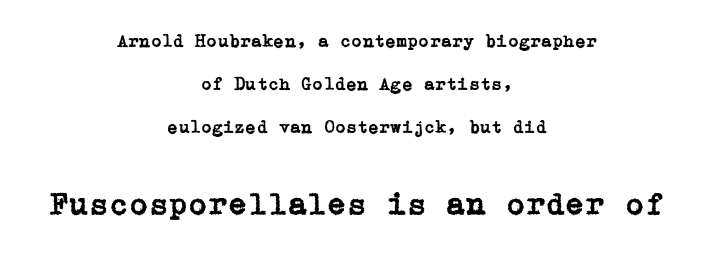
{"serif": "yes", "italic": "no", "width": "normal", "stroke_contrast": "low", "x_height": "medium", "underline": "no", "align": "center", "line_spacing": "loose", "line_spacing_ratio": 2.38, "letter_spacing": "normal", "letter_spacing_em": 0.0, "larger_block": "second", "size_ratio": 1.78, "glyph_px": 32}
